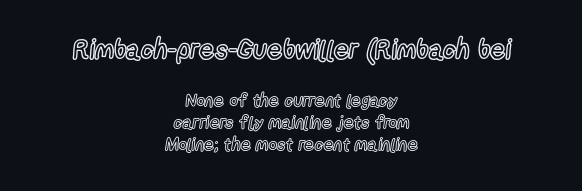
The image shows 27 px text type; set centered, line spacing 1.23x, normal letter spacing, not underlined; the first (top) block is 1.5x larger.
